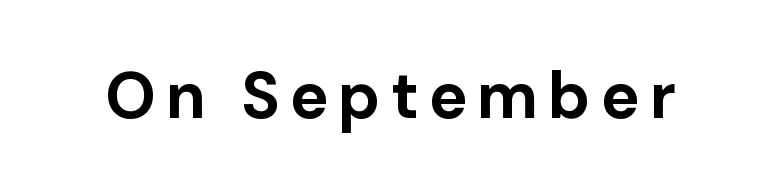
{"serif": "no", "italic": "no", "bold": "yes", "weight": "bold", "width": "normal", "stroke_contrast": "low", "x_height": "medium", "monospaced": "no", "underline": "no", "glyph_px": 65}
